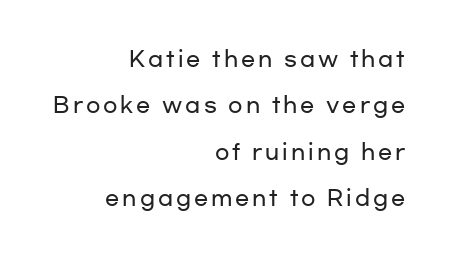
Q: Is the text italic (slanted)? A: No, it is upright.
Q: Is the text underlined? A: No.
Q: How is the paragraph aligned? A: Right-aligned.
Q: Is the spacing between lines tight, normal or loose? A: Loose.
